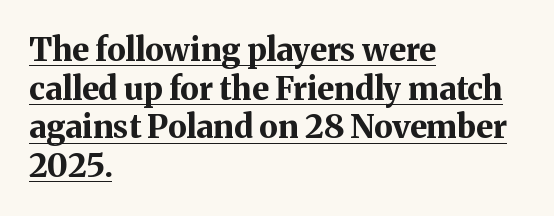
The image shows 32 px bold serif type, upright; set left-aligned, line spacing 1.21x, normal letter spacing, underlined; medium stroke contrast and a medium x-height.
